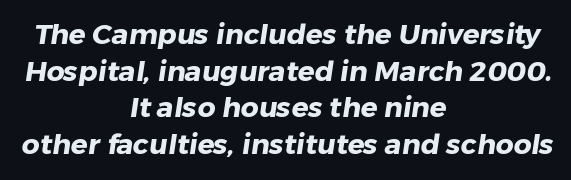
Q: Is the text bold? A: Yes.
Q: Is the typeface a serif or a sans-serif typeface? A: Sans-serif.
Q: Is the text underlined? A: No.
Q: How is the paragraph aligned? A: Centered.
Q: Is the spacing between letters normal or unusually wide? A: Normal.
Q: Is the spacing between lines tight, normal or loose? A: Normal.
Q: Width (condensed, normal, or wide)? A: Normal.
Q: Stroke contrast? A: Low.
Q: x-height? A: Medium.
Q: Monospaced? A: No.
